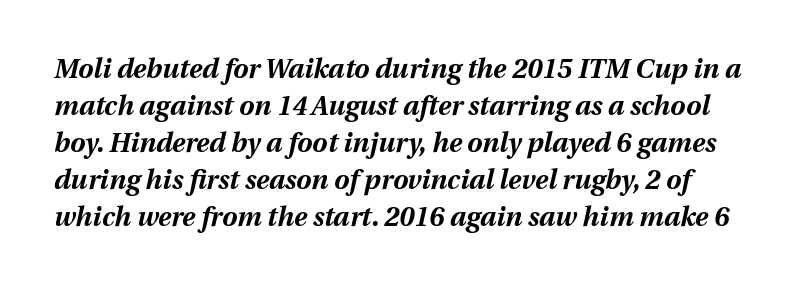
The image shows 27 px bold type, italic (leaning right); set normal line spacing (1.37x), normal letter spacing, not underlined.
